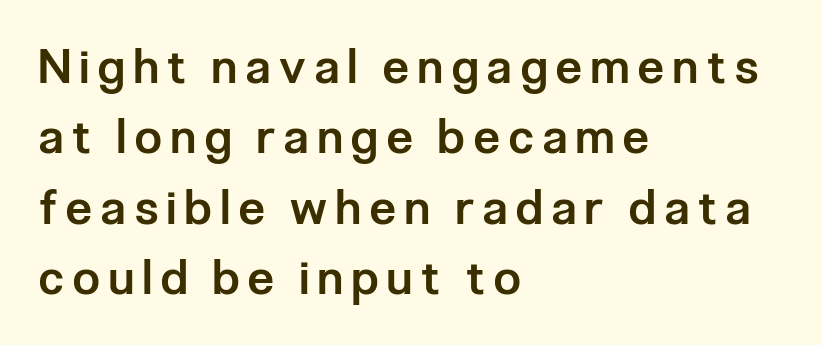
The image shows 47 px semibold, condensed sans-serif type, upright; set left-aligned, normal line spacing (1.5x), unusually wide letter spacing (+0.2 em), not underlined; low stroke contrast and a medium x-height.
